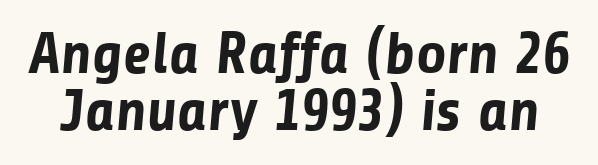
Its strokes are broad and dark, the hallmark of bold type. Tracking value appears to be zero — textbook default spacing. Think of a printed novel: that variable character pitch is what you see here. The line-height multiplier appears low, near solid setting. Anything drawn beneath the words? Only blank space. The font family rendered here belongs to the sans-serif group.
